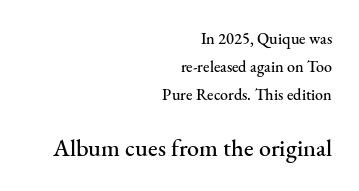
Two sizes are in play, and the larger belongs to the second block. Ascenders rise straight up at ninety degrees. The text block is weighted toward the right margin, trailing off unevenly leftward. Standard letterfit; no display-style spreading of the glyphs. Honestly, there is no underline to notice here at all.
